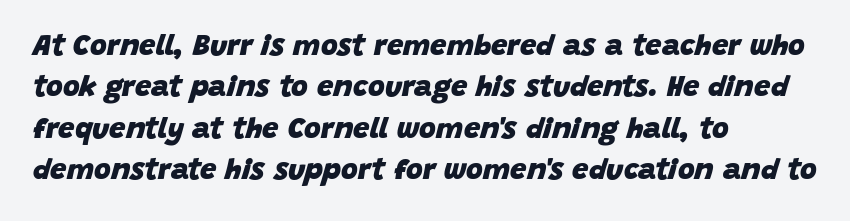
Q: Is the text bold? A: Yes.
Q: Is the text italic (slanted)? A: Yes, it leans right by about 15 degrees.
Q: Is the text underlined? A: No.
Q: How is the paragraph aligned? A: Left-aligned.
Q: Is the spacing between letters normal or unusually wide? A: Normal.
Q: Is the spacing between lines tight, normal or loose? A: Normal.
Q: Width (condensed, normal, or wide)? A: Normal.
Q: Stroke contrast? A: Low.
Q: x-height? A: Large.
Q: Monospaced? A: No.
